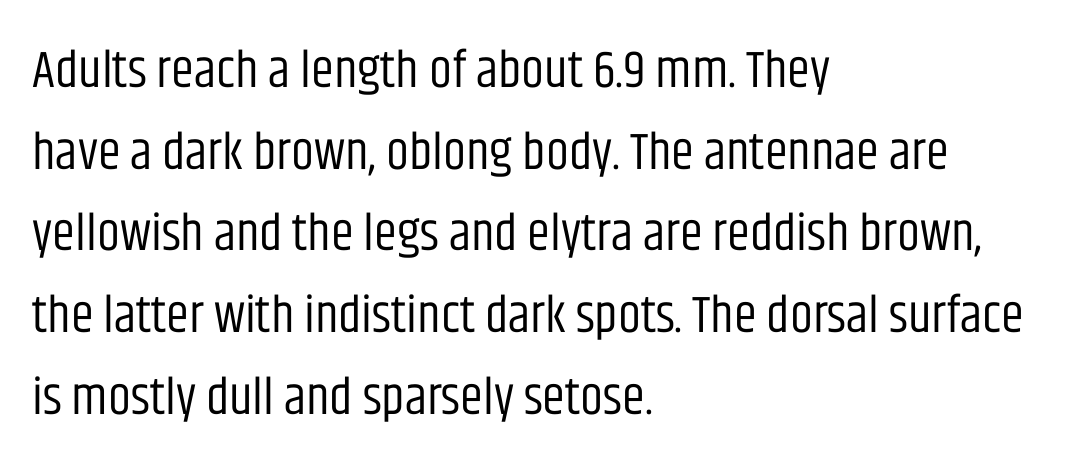
Observe the ordinary spacing: letters are neighbours, not strangers. Posture: upright roman. The letters advance in unequal steps, a hallmark of proportional type. Vertical spacing — default. If you drew a ruler down the left edge, every line would touch it. Stems and bowls with no extra thickness — not bold.
